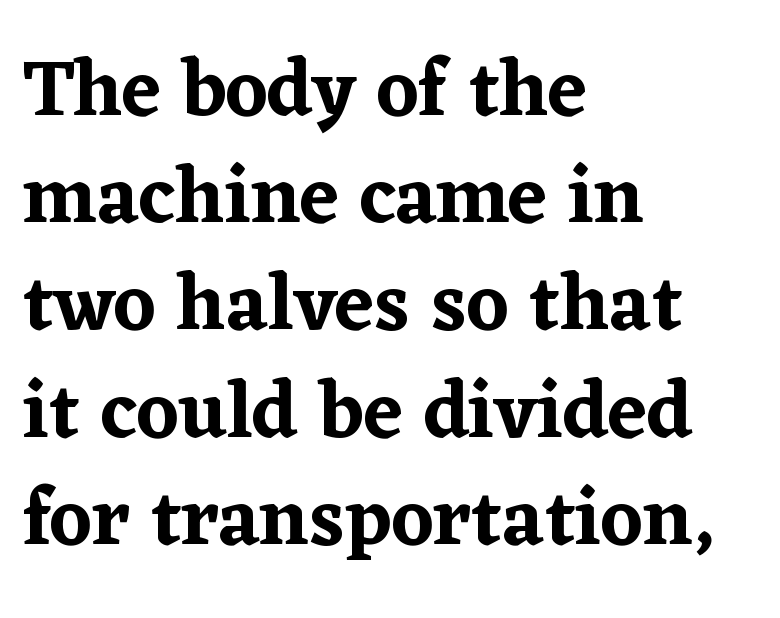
{"serif": "yes", "italic": "no", "width": "normal", "stroke_contrast": "low", "x_height": "medium", "monospaced": "no", "underline": "no", "align": "left", "line_spacing": "normal", "line_spacing_ratio": 1.34, "letter_spacing": "normal", "letter_spacing_em": 0.0, "glyph_px": 80}
